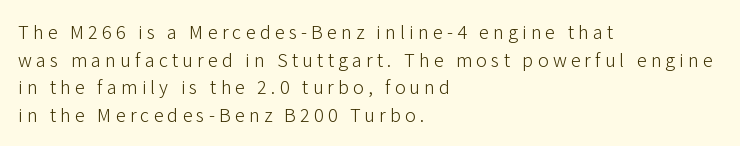
{"italic": "no", "bold": "no", "underline": "no", "align": "left", "line_spacing": "normal", "line_spacing_ratio": 1.38, "letter_spacing": "wide", "letter_spacing_em": 0.21, "glyph_px": 20}
